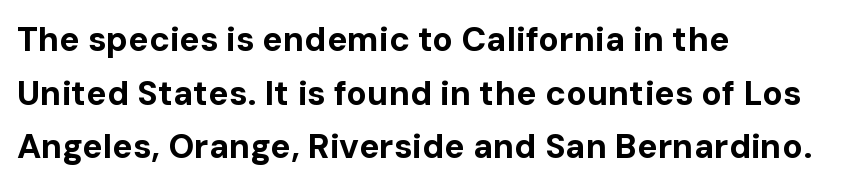
{"serif": "no", "italic": "no", "bold": "yes", "weight": "bold", "width": "normal", "stroke_contrast": "low", "x_height": "medium", "monospaced": "no", "underline": "no", "align": "left", "line_spacing": "normal", "line_spacing_ratio": 1.58, "letter_spacing": "normal", "letter_spacing_em": 0.0, "glyph_px": 34}
